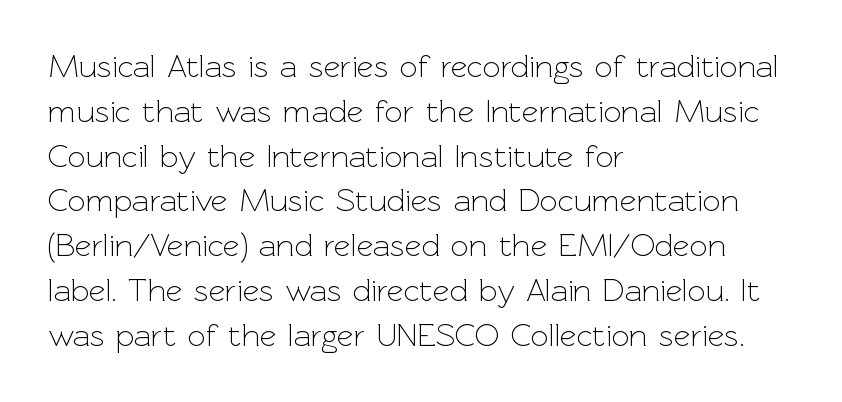
{"serif": "no", "italic": "no", "bold": "no", "weight": "light", "width": "normal", "x_height": "medium", "monospaced": "no", "underline": "no", "align": "left", "line_spacing": "normal", "line_spacing_ratio": 1.4, "letter_spacing": "normal", "letter_spacing_em": 0.0, "glyph_px": 32}
